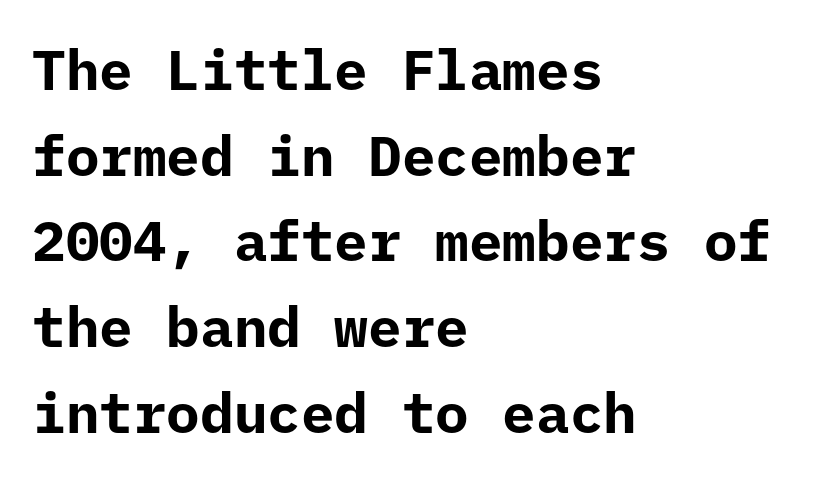
Q: Is the text bold? A: Yes.
Q: Is the text italic (slanted)? A: No, it is upright.
Q: Is the typeface a serif or a sans-serif typeface? A: Sans-serif.
Q: Is the text underlined? A: No.
Q: How is the paragraph aligned? A: Left-aligned.
Q: Is the spacing between letters normal or unusually wide? A: Normal.
Q: Is the spacing between lines tight, normal or loose? A: Normal.
Q: Width (condensed, normal, or wide)? A: Normal.
Q: Stroke contrast? A: Low.
Q: x-height? A: Medium.
Q: Monospaced? A: Yes.
